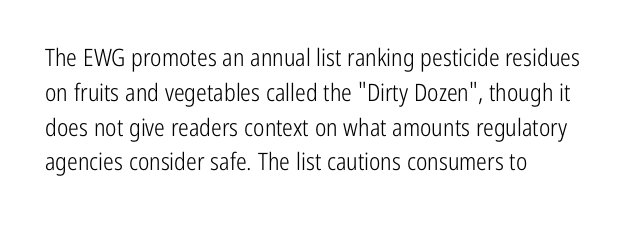
The image shows 24 px text type, upright; set normal line spacing (1.45x), normal letter spacing, not underlined.
